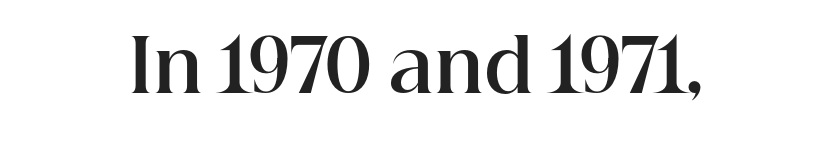
The characters display serif detailing at their extremities. The foot of each line stays bare and open. Looks like regular typesetting: each glyph gets only the width it needs. The font's upright variant was chosen for this text. A full-strength bold gives these letters their thick strokes.
